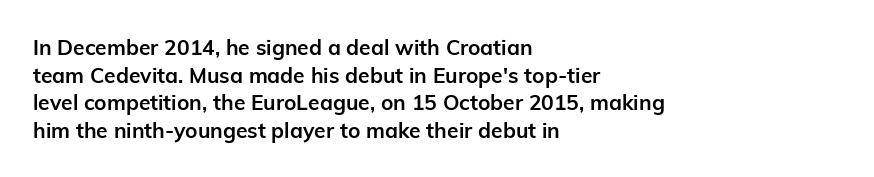
{"italic": "no", "bold": "yes", "underline": "no", "align": "left", "line_spacing": "normal", "line_spacing_ratio": 1.31, "letter_spacing": "normal", "letter_spacing_em": 0.0, "glyph_px": 21}
